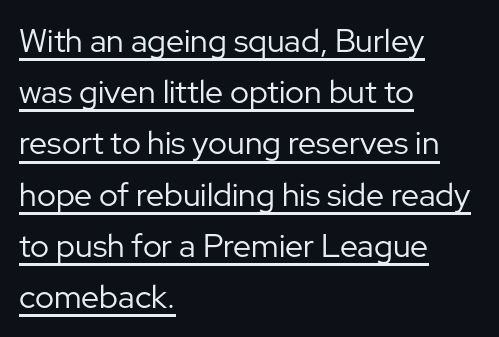
The image shows 32 px regular-weight sans-serif type, upright; set left-aligned, normal line spacing (1.6x), normal letter spacing, underlined; low stroke contrast and a medium x-height.
